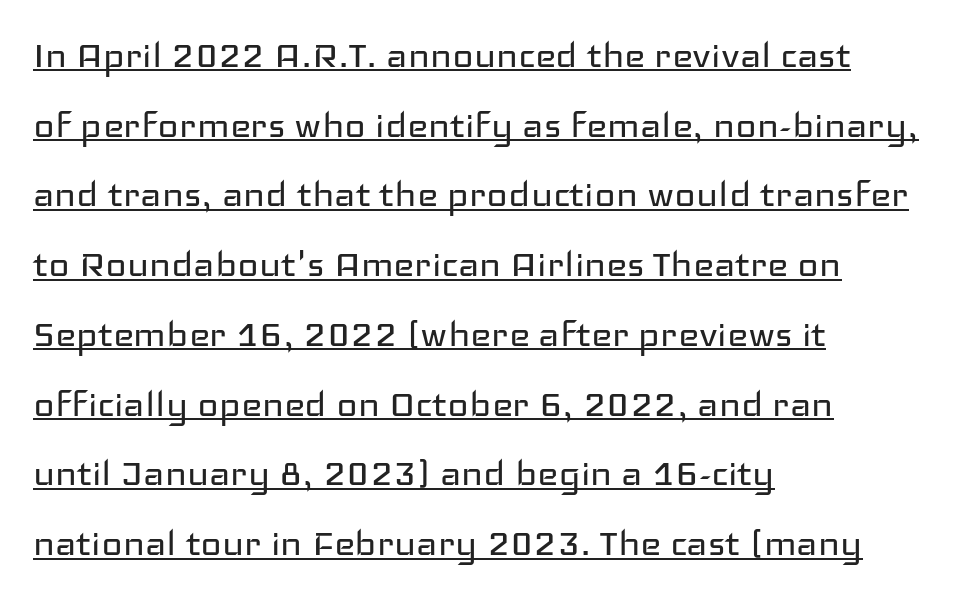
The rendering shows plain stroke endings on the letterforms — a sans-serif design. Letters have the restrained weight of plain body copy at most. Posture: straight, roman, zero tilt. The face used here is proportionally spaced, like ordinary book or web type. Students, observe: this is what conventionally led text looks like.
